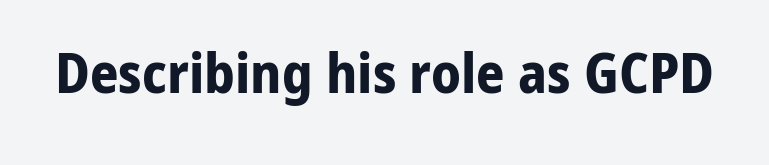
Q: Is the text bold? A: Yes.
Q: Is the text italic (slanted)? A: No, it is upright.
Q: Is the typeface a serif or a sans-serif typeface? A: Sans-serif.
Q: Is the text underlined? A: No.
Q: Is the spacing between letters normal or unusually wide? A: Normal.
Q: Width (condensed, normal, or wide)? A: Normal.
Q: Stroke contrast? A: Low.
Q: x-height? A: Medium.
Q: Monospaced? A: No.
